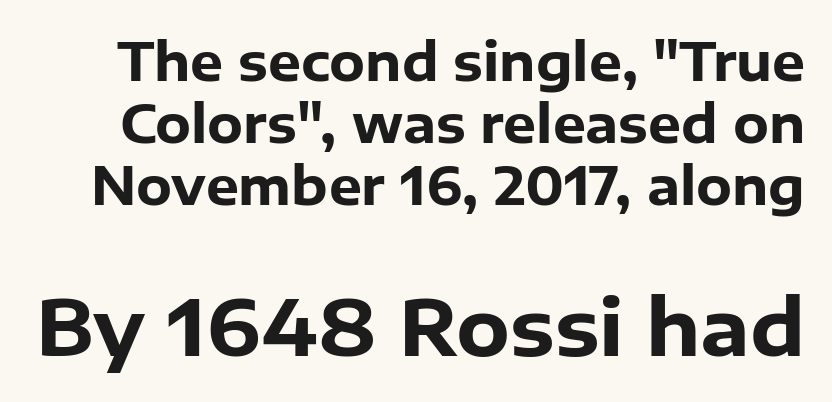
The later block is typeset at a bigger size than the earlier block. Think of a printed novel: that variable character pitch is what you see here. No extra tracking has been applied to these lines. These words are printed bold, with thick strokes throughout.
